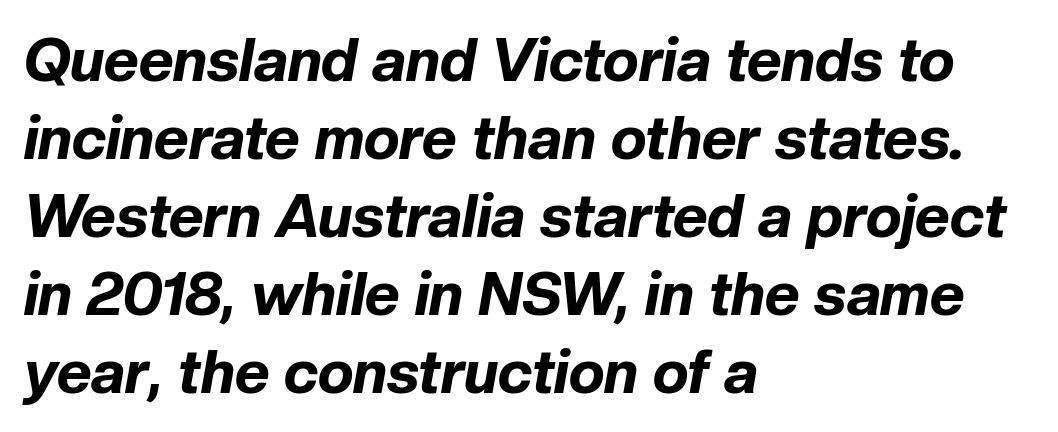
{"italic": "yes", "lean": "right", "slant_degrees": 10, "bold": "yes", "weight": "bold", "width": "normal", "stroke_contrast": "low", "x_height": "medium", "monospaced": "no", "underline": "no", "align": "left", "line_spacing": "normal", "line_spacing_ratio": 1.3, "letter_spacing": "normal", "letter_spacing_em": 0.0, "glyph_px": 60}
